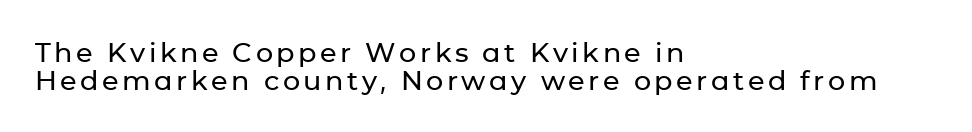
The lines are packed closely together with very little leading. Quick note: not italic, upright. Nobody drew a line under any word here. One-word summary of the alignment: left.
